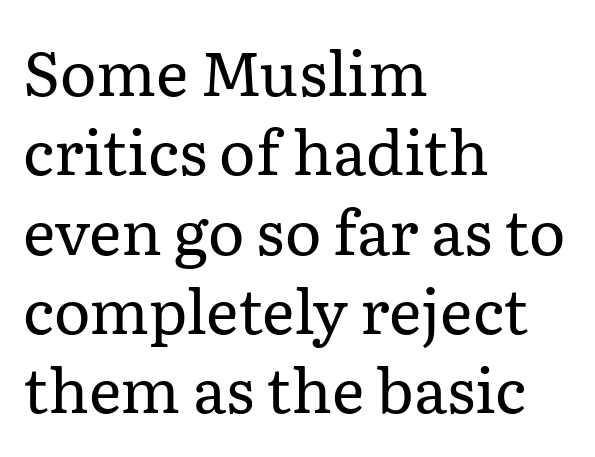
The image shows 62 px regular-weight serif type, upright; set left-aligned, normal line spacing (1.28x), normal letter spacing, not underlined; low stroke contrast and a medium x-height.
